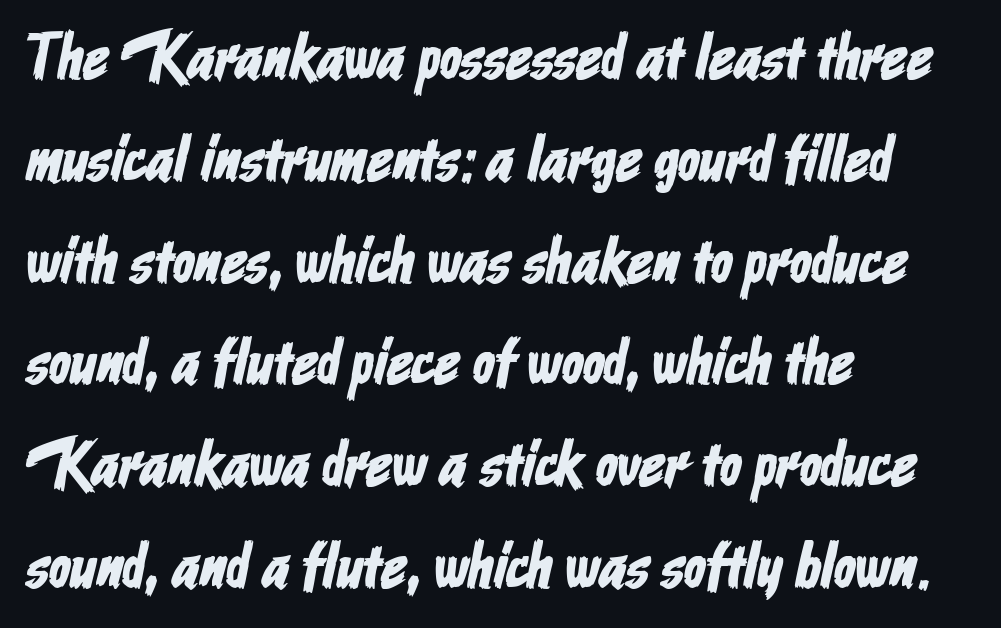
The image shows 64 px condensed sans-serif type; set left-aligned, normal line spacing (1.59x), normal letter spacing, not underlined; low stroke contrast and a medium x-height.
